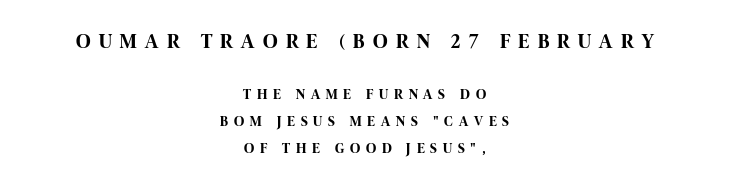
The earlier block is typeset at a bigger size than the later block. In terms of letterspacing, this is a distinctly airy, spread setting. Descenders hang freely into open space. You could fit nearly another row in the gap between these rows. If you folded the block vertically in half, each line would mirror itself in length. Upright lettering throughout.
